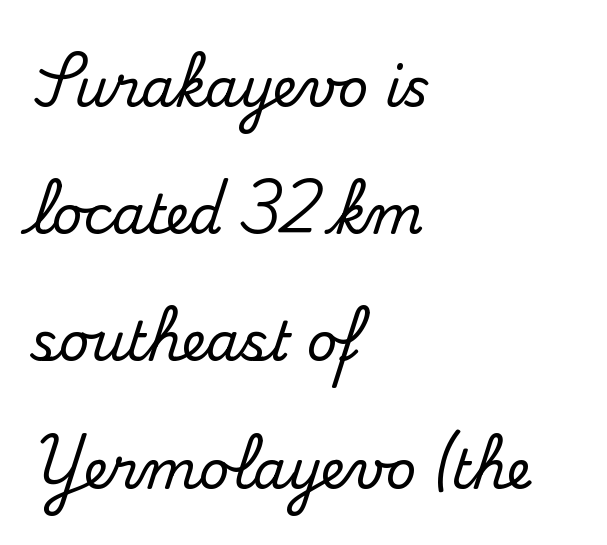
{"width": "normal", "stroke_contrast": "medium", "x_height": "small", "monospaced": "no", "underline": "no", "align": "left", "line_spacing": "loose", "line_spacing_ratio": 2.4, "letter_spacing": "normal", "letter_spacing_em": 0.0, "glyph_px": 53}
